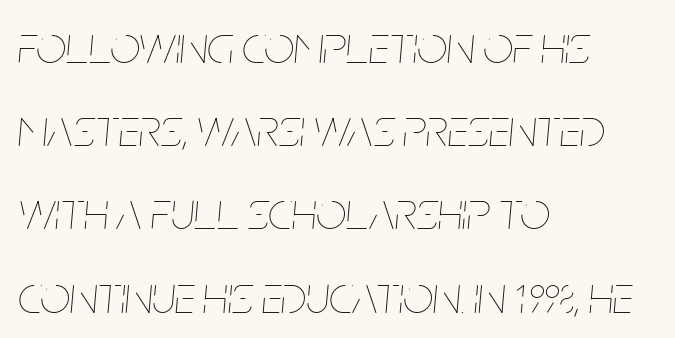
These lines stack with their left ends in a neat column. Do the characters align in a grid? No, the font is proportional. Descenders hang freely into open space. On a weight scale, this lands at 450 or below. These lines were composed using italics.
